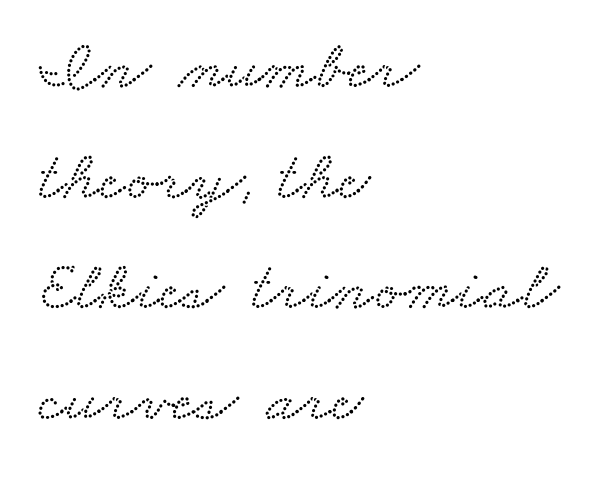
A student would call this left alignment; a typographer would say flush left, rag right. Bare-footed words on every line. You could not count columns in this text — the font is proportionally spaced. Does the type have serifs? Yes, each stem ends in a small foot.
